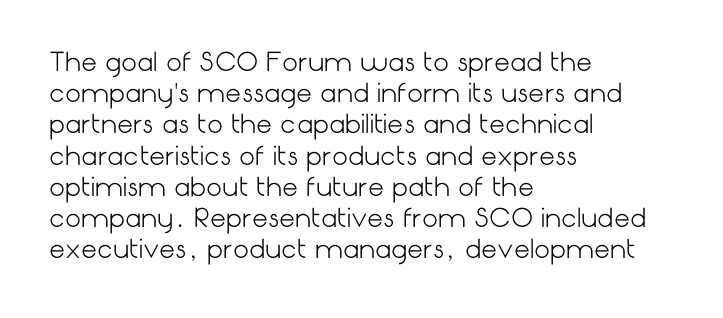
The image shows 25 px text type, upright; set left-aligned, normal line spacing (1.25x), normal letter spacing, not underlined.
